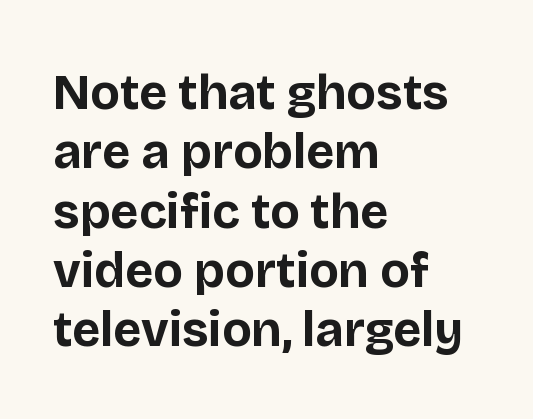
{"serif": "no", "italic": "no", "bold": "yes", "weight": "bold", "width": "normal", "stroke_contrast": "low", "x_height": "large", "monospaced": "no", "underline": "no", "align": "left", "line_spacing_ratio": 1.21, "letter_spacing": "normal", "letter_spacing_em": 0.0, "glyph_px": 49}
